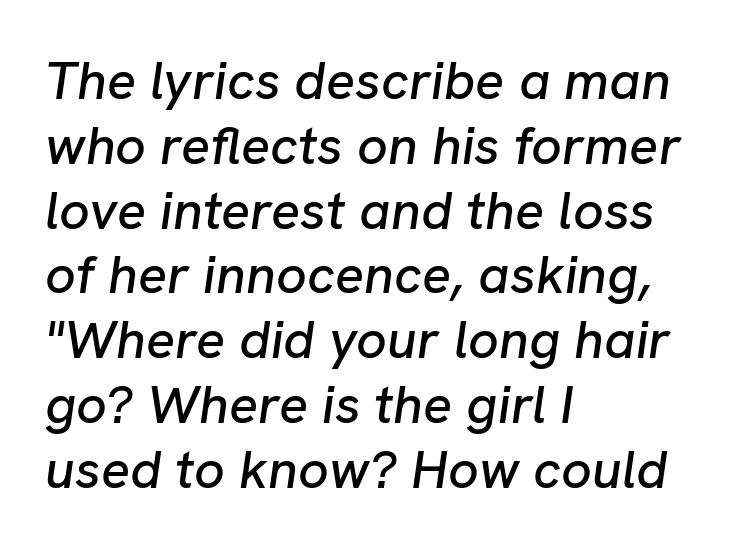
{"italic": "yes", "lean": "right", "slant_degrees": 8, "width": "normal", "stroke_contrast": "low", "x_height": "medium", "monospaced": "no", "underline": "no", "align": "left", "line_spacing_ratio": 1.2, "letter_spacing": "normal", "letter_spacing_em": 0.0, "glyph_px": 54}
